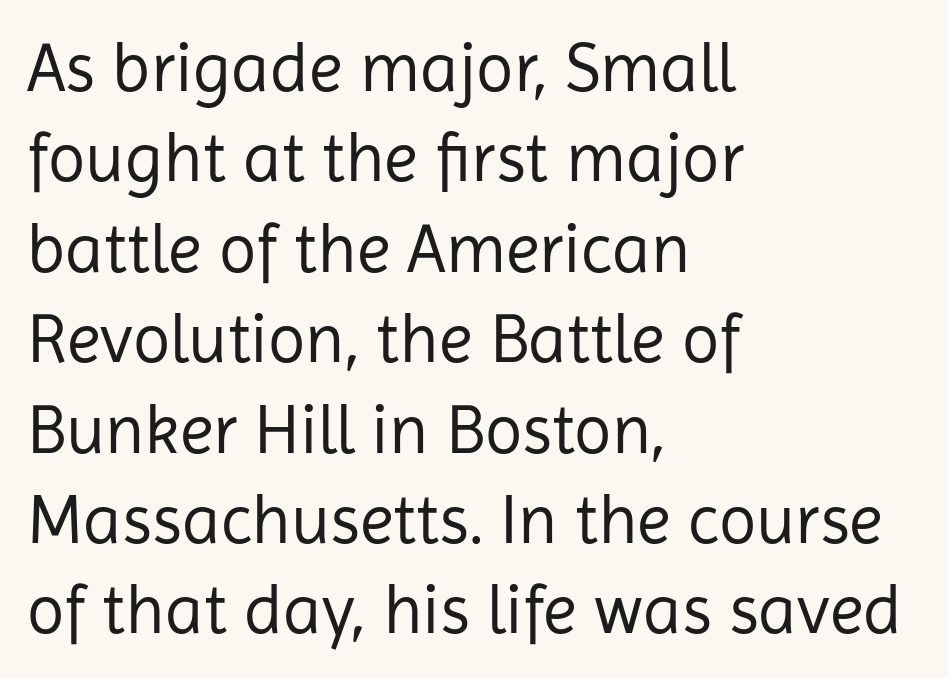
The image shows 69 px regular-weight sans-serif type, upright; set left-aligned, normal line spacing (1.31x), normal letter spacing, not underlined; low stroke contrast and a medium x-height.
